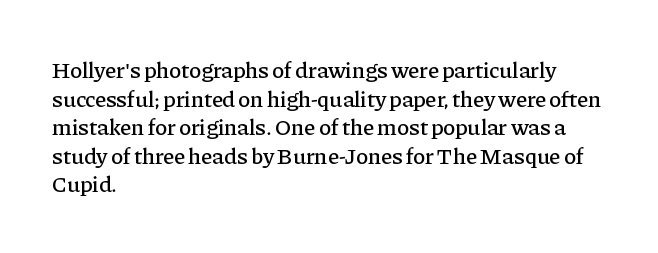
Each line starts at the same left margin while the right side varies. This sample uses plain, unmodified letter spacing. Only glyphs here, with clear space below each row. The letters stand upright; this is a roman face.
